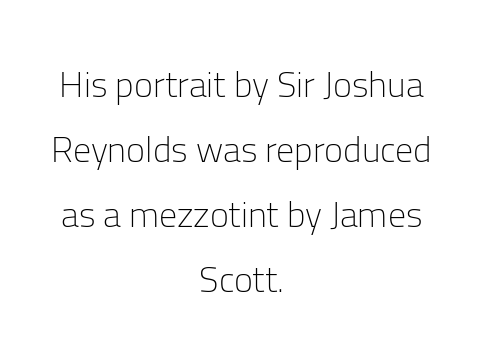
Weight: not bold — regular or lighter. The characters display no serif detailing; their extremities are plain. This sample has the flowing, uneven cadence of proportional lettering. Short and long lines alike share a common midpoint.
